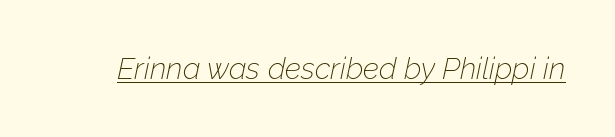
Q: Is the text bold? A: No.
Q: Is the text italic (slanted)? A: Yes, it leans right by about 12 degrees.
Q: Is the text underlined? A: Yes.
Q: Is the spacing between letters normal or unusually wide? A: Normal.
Q: Width (condensed, normal, or wide)? A: Normal.
Q: Stroke contrast? A: Low.
Q: x-height? A: Medium.
Q: Monospaced? A: No.
